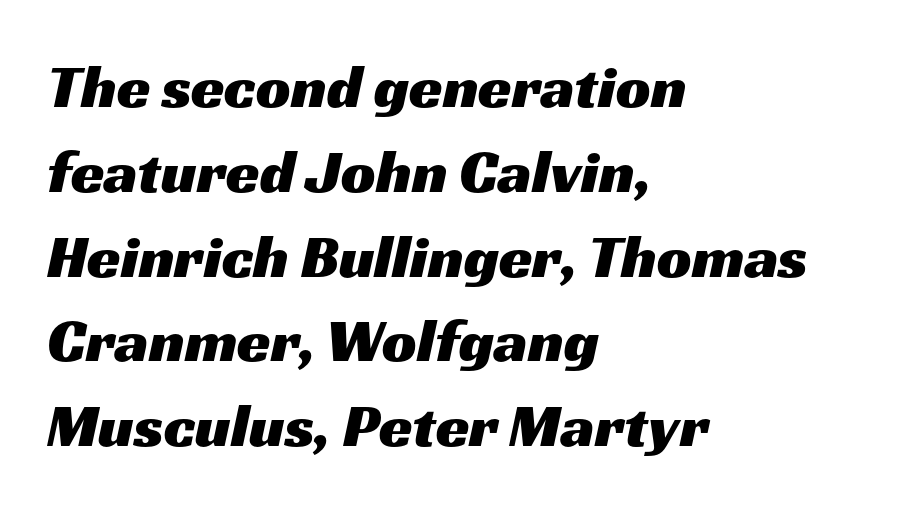
The image shows 61 px wide sans-serif type; set left-aligned, normal line spacing (1.39x), normal letter spacing, not underlined; medium stroke contrast and a medium x-height.
